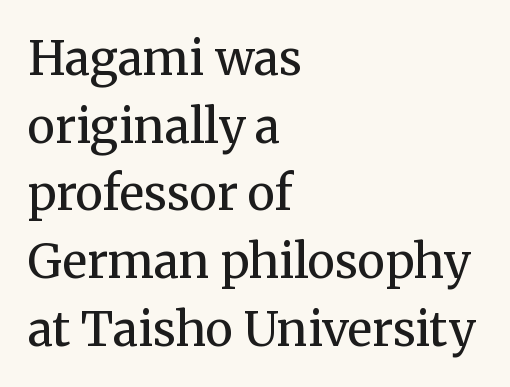
The paragraph shown leans on its left margin. The face looks like a standard text weight, possibly lighter. The zone under the glyphs is completely vacant. Unlike a clean sans, this face finishes its strokes with serifs.
